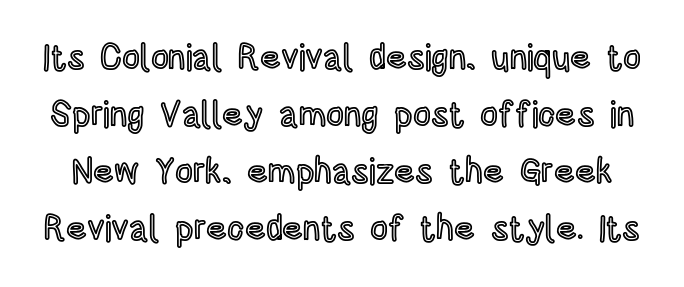
Q: Is the text italic (slanted)? A: No, it is upright.
Q: Is the text underlined? A: No.
Q: Is the spacing between letters normal or unusually wide? A: Normal.
Q: Is the spacing between lines tight, normal or loose? A: Normal.
Q: Width (condensed, normal, or wide)? A: Condensed.
Q: x-height? A: Large.
Q: Monospaced? A: No.
